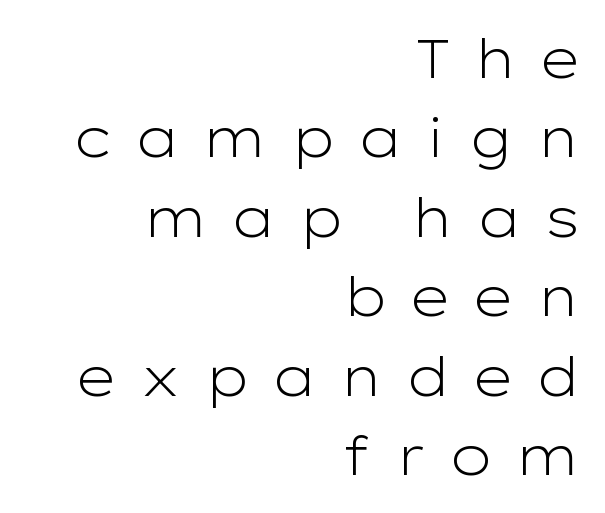
{"serif": "no", "italic": "no", "bold": "no", "weight": "light", "width": "wide", "stroke_contrast": "low", "x_height": "medium", "monospaced": "no", "underline": "no", "align": "right", "line_spacing": "normal", "line_spacing_ratio": 1.47, "letter_spacing": "wide", "letter_spacing_em": 0.41, "glyph_px": 54}
